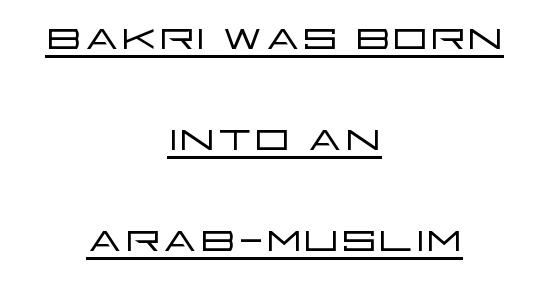
Q: Is the text bold? A: No.
Q: Is the text italic (slanted)? A: No, it is upright.
Q: Is the typeface a serif or a sans-serif typeface? A: Sans-serif.
Q: Is the text underlined? A: Yes.
Q: How is the paragraph aligned? A: Centered.
Q: Is the spacing between letters normal or unusually wide? A: Normal.
Q: Width (condensed, normal, or wide)? A: Wide.
Q: Stroke contrast? A: Low.
Q: x-height? A: Large.
Q: Monospaced? A: No.
